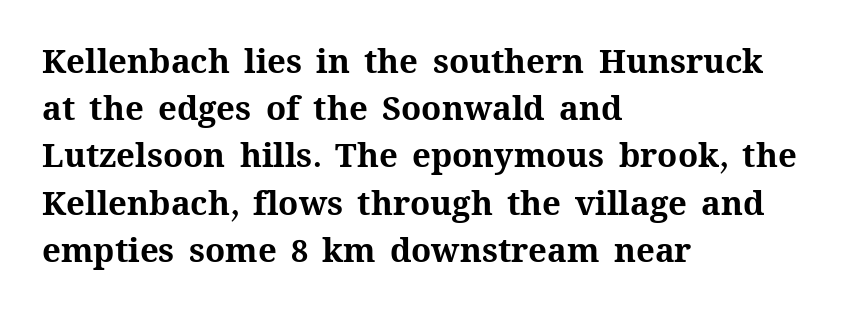
The image shows 33 px bold type, upright; set left-aligned, normal line spacing (1.43x), normal letter spacing, not underlined; medium stroke contrast and a medium x-height.
